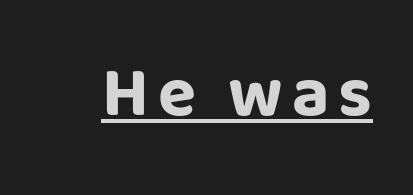
Q: Is the text bold? A: Yes.
Q: Is the text italic (slanted)? A: No, it is upright.
Q: Is the typeface a serif or a sans-serif typeface? A: Sans-serif.
Q: Is the text underlined? A: Yes.
Q: Width (condensed, normal, or wide)? A: Normal.
Q: Stroke contrast? A: Low.
Q: x-height? A: Large.
Q: Monospaced? A: No.
